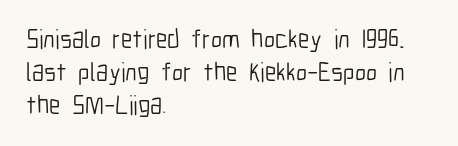
Q: Is the text bold? A: No.
Q: Is the text italic (slanted)? A: No, it is upright.
Q: Is the text underlined? A: No.
Q: How is the paragraph aligned? A: Left-aligned.
Q: Is the spacing between letters normal or unusually wide? A: Normal.
Q: Is the spacing between lines tight, normal or loose? A: Normal.
